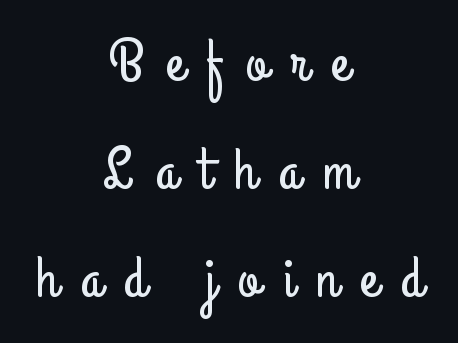
The image shows 59 px condensed sans-serif type; set centered, line spacing 1.83x, unusually wide letter spacing (+0.39 em), not underlined; low stroke contrast and a small x-height.
